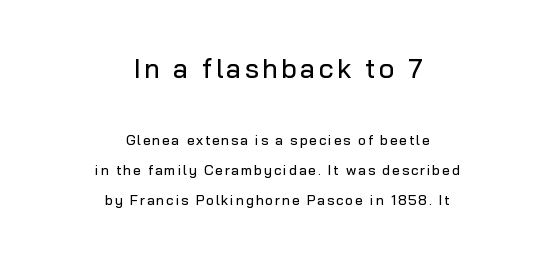
The image shows 27 px text type, upright; set centered, loose line spacing (2.16x), not underlined; the first (top) block is 1.93x larger.
